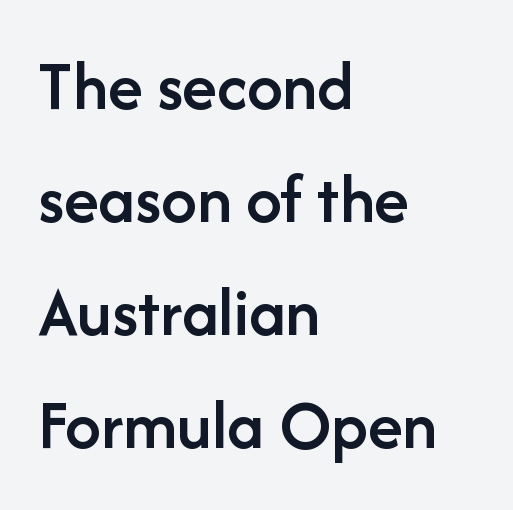
The image shows 71 px semibold sans-serif type, upright; set left-aligned, normal line spacing (1.59x), normal letter spacing, not underlined; low stroke contrast and a medium x-height.
